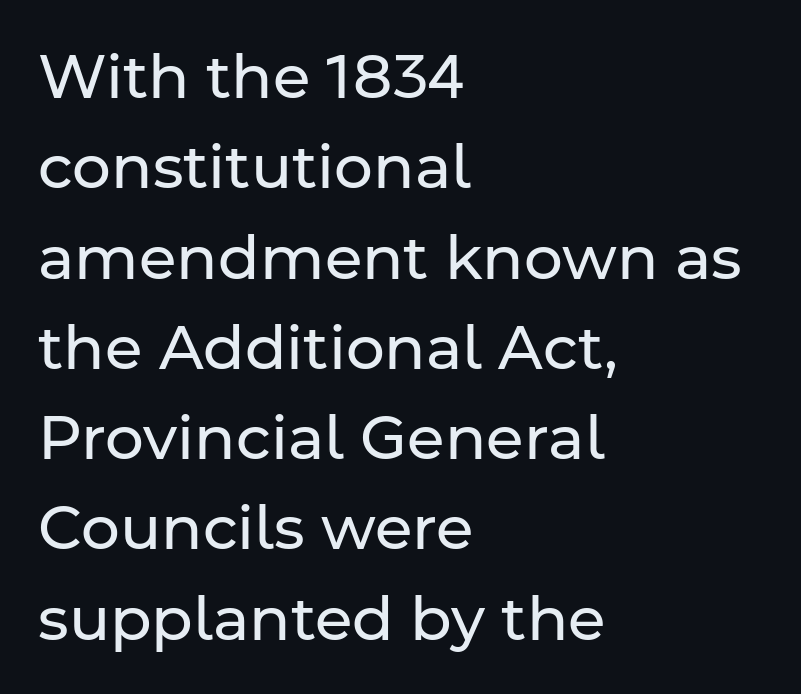
The image shows 61 px regular-weight sans-serif type, upright; set left-aligned, normal line spacing (1.48x), normal letter spacing, not underlined; low stroke contrast and a medium x-height.
